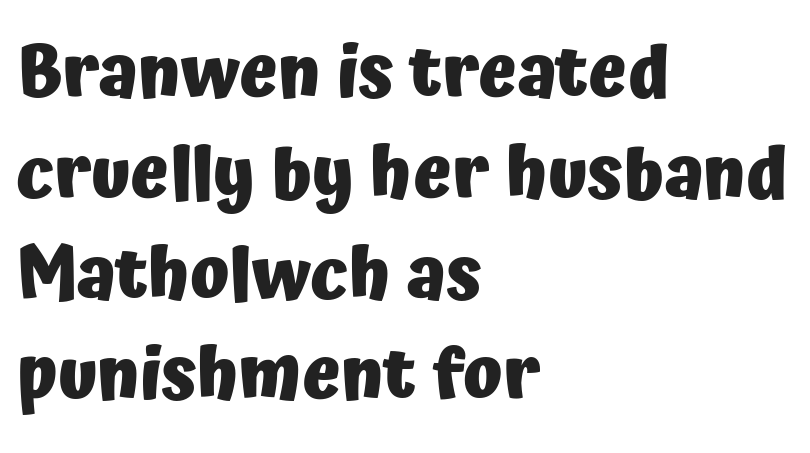
The image shows 72 px heavy sans-serif type, upright; set left-aligned, normal line spacing (1.4x), normal letter spacing, not underlined; low stroke contrast and a medium x-height.
